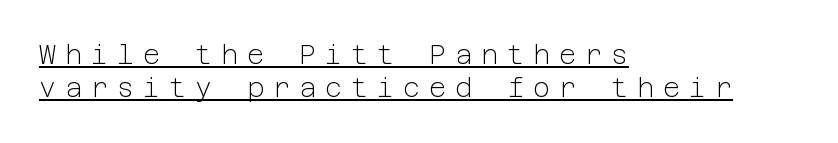
Q: Is the text bold? A: No.
Q: Is the text italic (slanted)? A: No, it is upright.
Q: Is the text underlined? A: Yes.
Q: How is the paragraph aligned? A: Left-aligned.
Q: Is the spacing between letters normal or unusually wide? A: Unusually wide.
Q: Is the spacing between lines tight, normal or loose? A: Normal.
